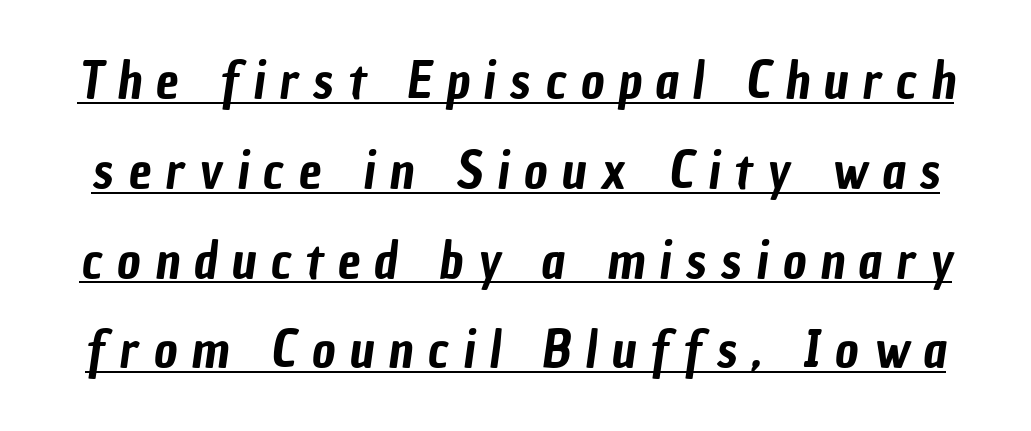
Q: Is the typeface a serif or a sans-serif typeface? A: Sans-serif.
Q: Is the text underlined? A: Yes.
Q: Is the spacing between letters normal or unusually wide? A: Unusually wide.
Q: Width (condensed, normal, or wide)? A: Condensed.
Q: Stroke contrast? A: Low.
Q: x-height? A: Medium.
Q: Monospaced? A: No.
